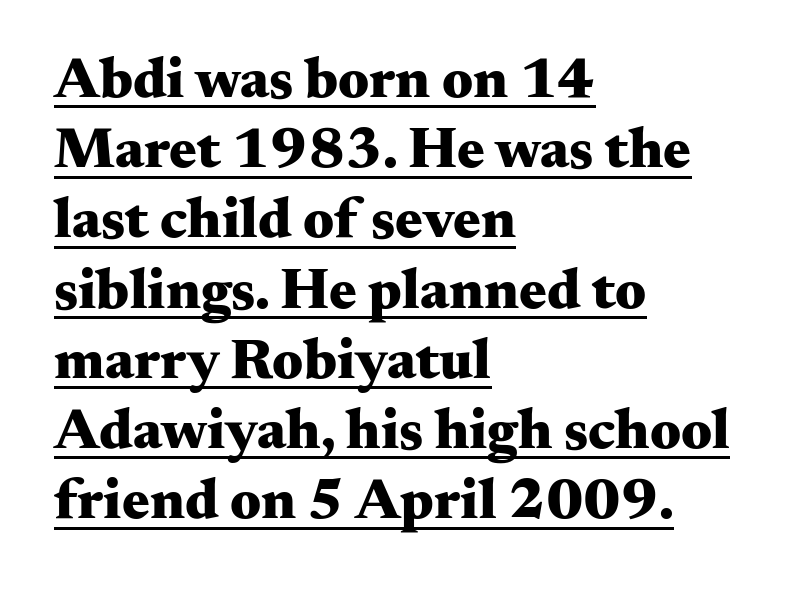
{"serif": "yes", "italic": "no", "bold": "yes", "weight": "heavy", "width": "wide", "stroke_contrast": "medium", "x_height": "small", "monospaced": "no", "underline": "yes", "align": "left", "line_spacing_ratio": 1.21, "letter_spacing": "normal", "letter_spacing_em": 0.0, "glyph_px": 58}
